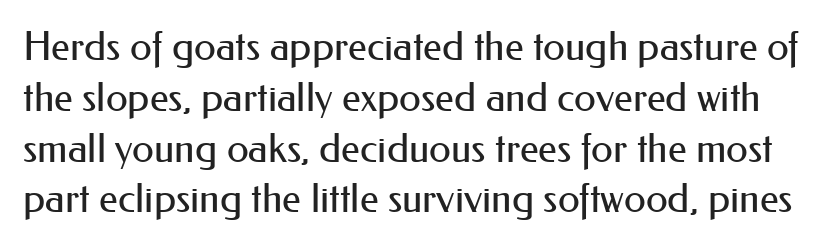
Bare-footed words on every line. The letters advance in unequal steps, a hallmark of proportional type. Leading: standard. Designer's note — italics off, roman on. Summary of weight: not heavy and not bold. The characters display no serif detailing; their extremities are plain.
